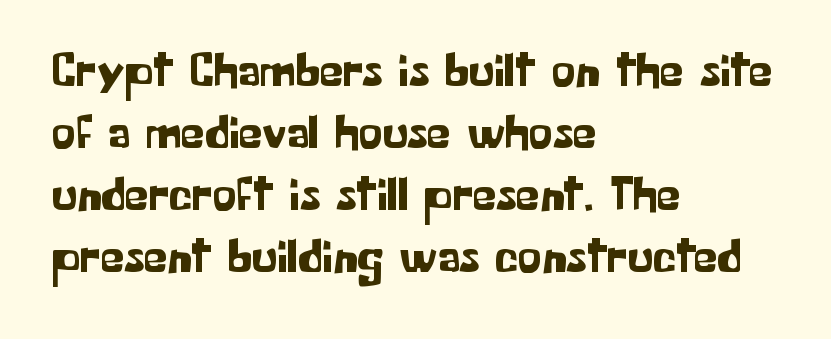
{"serif": "no", "italic": "no", "width": "normal", "stroke_contrast": "low", "x_height": "medium", "monospaced": "no", "underline": "no", "align": "left", "line_spacing": "normal", "line_spacing_ratio": 1.29, "letter_spacing": "normal", "letter_spacing_em": 0.0, "glyph_px": 48}
